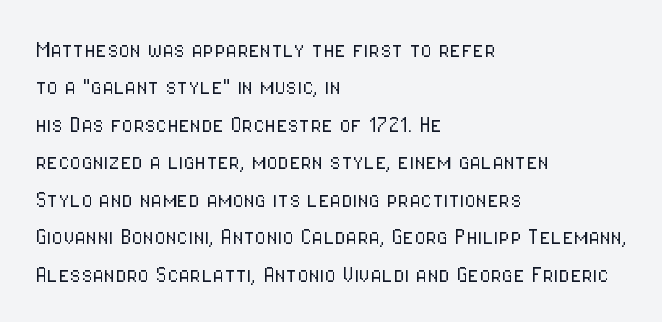
The image shows 26 px text type, upright; set left-aligned, normal line spacing (1.44x), normal letter spacing, not underlined.
